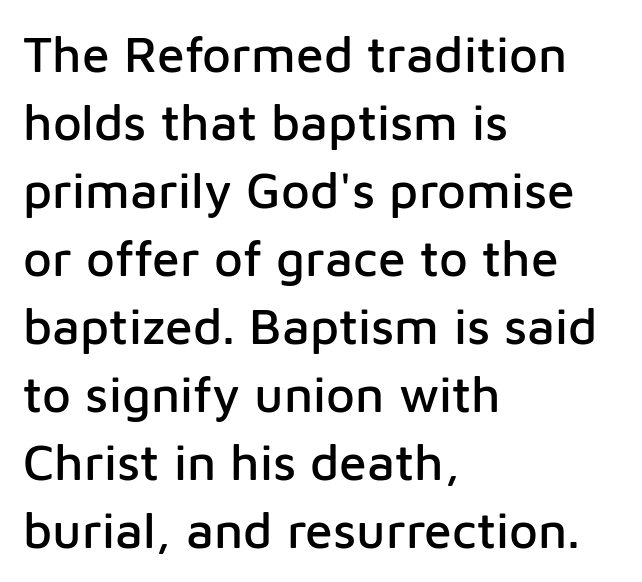
The image shows 50 px sans-serif type, upright; set left-aligned, normal line spacing (1.36x), normal letter spacing, not underlined; low stroke contrast and a medium x-height.
